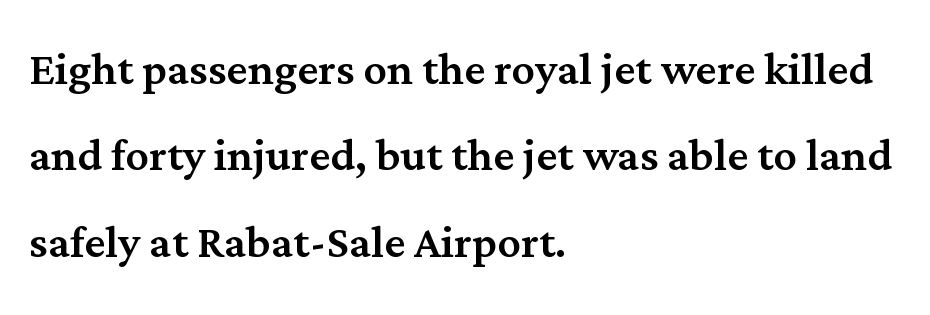
The image shows 58 px serif type, upright; set left-aligned, normal line spacing (1.49x), normal letter spacing, not underlined; medium stroke contrast and a medium x-height.
